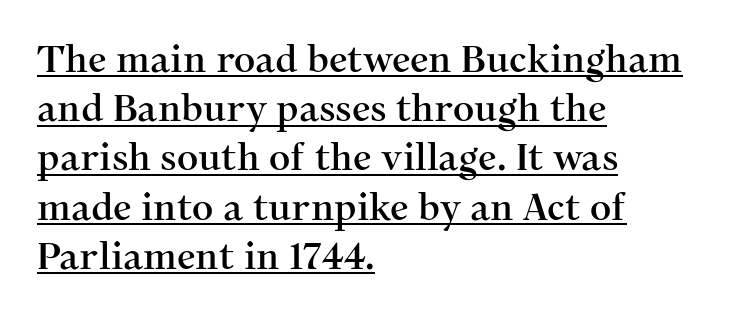
The image shows 37 px serif type, upright; set left-aligned, normal line spacing (1.33x), normal letter spacing, underlined; medium stroke contrast and a medium x-height.
